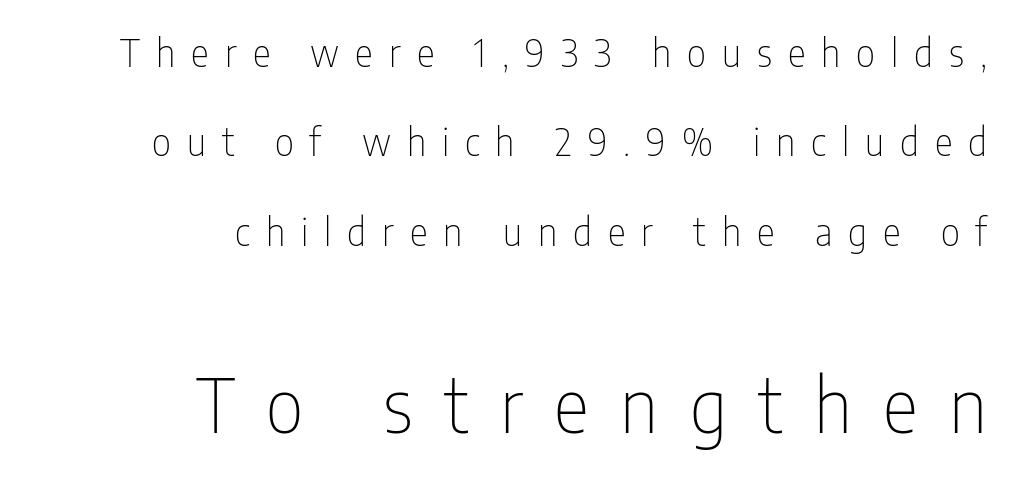
{"serif": "no", "italic": "no", "bold": "no", "weight": "thin", "width": "condensed", "stroke_contrast": "low", "x_height": "medium", "monospaced": "no", "underline": "no", "align": "right", "line_spacing": "loose", "line_spacing_ratio": 2.35, "letter_spacing": "wide", "letter_spacing_em": 0.42, "larger_block": "second", "size_ratio": 1.97, "glyph_px": 75}
